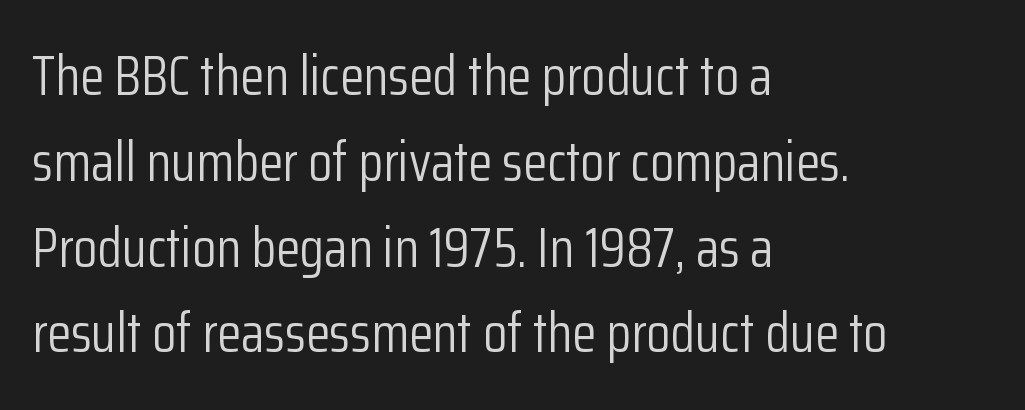
Q: Is the text bold? A: No.
Q: Is the text italic (slanted)? A: No, it is upright.
Q: Is the typeface a serif or a sans-serif typeface? A: Sans-serif.
Q: Is the text underlined? A: No.
Q: How is the paragraph aligned? A: Left-aligned.
Q: Is the spacing between letters normal or unusually wide? A: Normal.
Q: Is the spacing between lines tight, normal or loose? A: Normal.
Q: Width (condensed, normal, or wide)? A: Condensed.
Q: Stroke contrast? A: Low.
Q: x-height? A: Medium.
Q: Monospaced? A: No.
